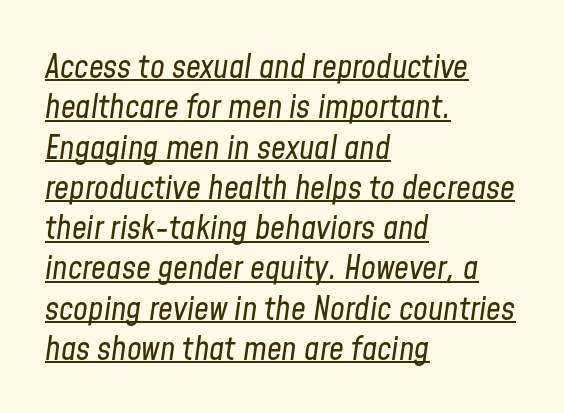
Leftover space on each line is placed entirely after the last word. No extra tracking has been applied to these lines. Heaviness? Minimal to ordinary, like unemphasized prose. It's the slanting kind of type.
